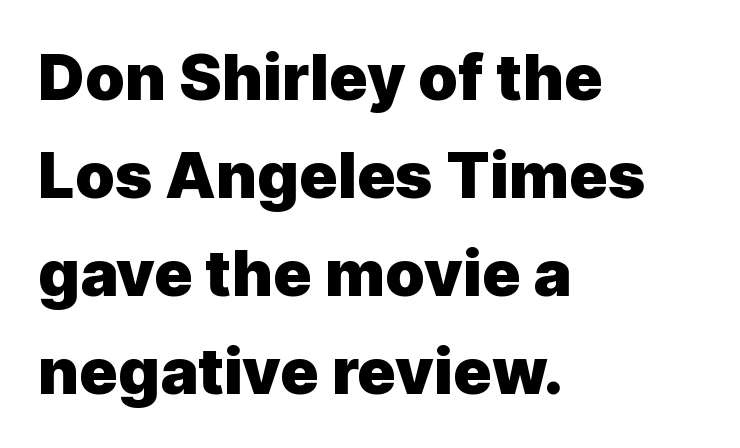
Evenly set lines give the paragraph a standard silhouette. You could call the tracking neutral — neither tight nor loose. The passage shown is emphatically bold. A typesetter would call this proportional, since set widths differ per character. In terms of letterform style, serifs are entirely absent. Tall strokes in this sample are plumb rather than angled.
